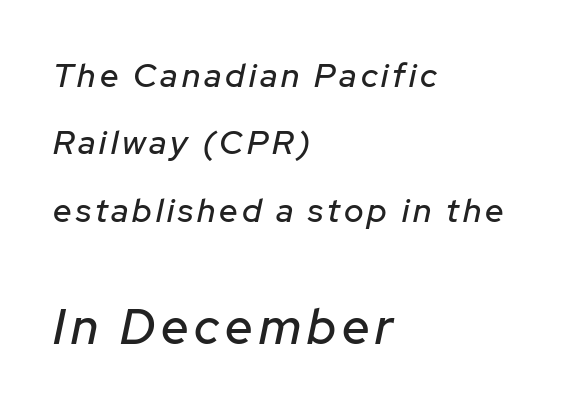
Q: Is the text italic (slanted)? A: Yes, it leans right by about 12 degrees.
Q: Is the text underlined? A: No.
Q: How is the paragraph aligned? A: Left-aligned.
Q: Is the spacing between lines tight, normal or loose? A: Loose.
Q: Which block of text is set in a larger size, the first (top) or the second (bottom)? A: The second (bottom) one.
Q: Width (condensed, normal, or wide)? A: Normal.
Q: Stroke contrast? A: Low.
Q: x-height? A: Medium.
Q: Monospaced? A: No.
